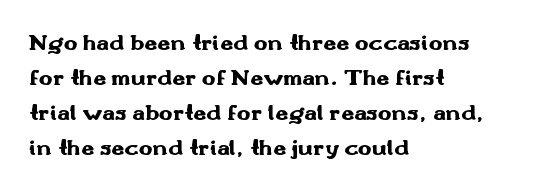
Q: Is the text bold? A: Yes.
Q: Is the text italic (slanted)? A: No, it is upright.
Q: Is the text underlined? A: No.
Q: How is the paragraph aligned? A: Left-aligned.
Q: Is the spacing between letters normal or unusually wide? A: Normal.
Q: Is the spacing between lines tight, normal or loose? A: Normal.
